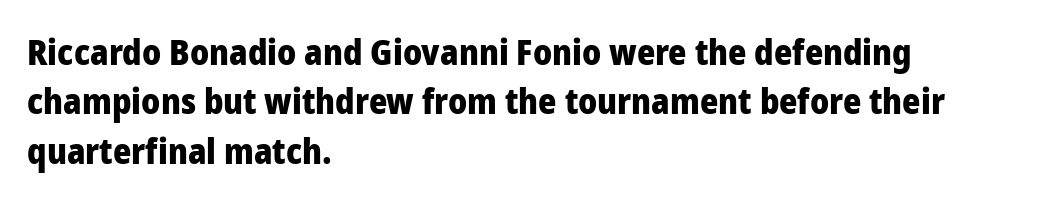
{"serif": "no", "italic": "no", "bold": "yes", "weight": "heavy", "width": "normal", "stroke_contrast": "low", "x_height": "medium", "monospaced": "no", "underline": "no", "align": "left", "line_spacing": "normal", "line_spacing_ratio": 1.41, "letter_spacing": "normal", "letter_spacing_em": 0.0, "glyph_px": 35}
